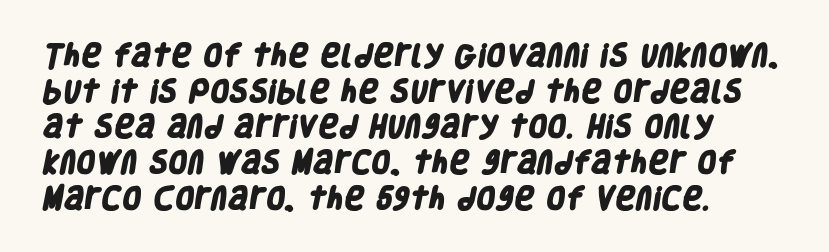
Q: Is the text bold? A: Yes.
Q: Is the text underlined? A: No.
Q: How is the paragraph aligned? A: Left-aligned.
Q: Is the spacing between letters normal or unusually wide? A: Normal.
Q: Is the spacing between lines tight, normal or loose? A: Normal.
